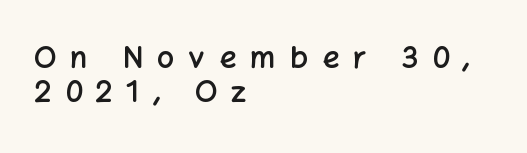
{"serif": "no", "italic": "no", "bold": "semi", "weight": "semibold", "width": "normal", "stroke_contrast": "low", "x_height": "medium", "monospaced": "no", "underline": "no", "align": "left", "line_spacing": "tight", "line_spacing_ratio": 1.13, "letter_spacing": "wide", "letter_spacing_em": 0.47, "glyph_px": 30}
